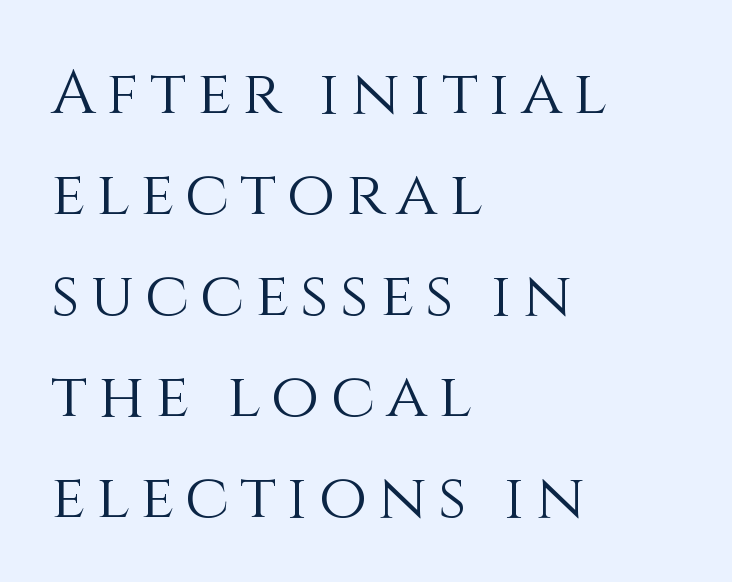
The strokes are not fattened; the text isn't bold. The passage shown is typed in a proportional face where columns would drift. Tall strokes in this sample are plumb rather than angled. Quick note: interline space is typical. Words float on clear page, feet unadorned.
